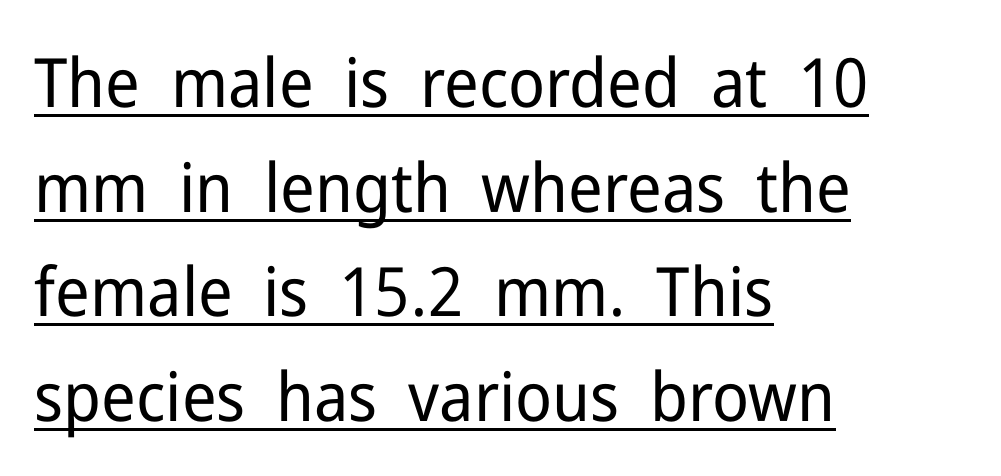
The image shows 68 px regular-weight sans-serif type, upright; set left-aligned, normal line spacing (1.54x), normal letter spacing, underlined; low stroke contrast and a medium x-height.
